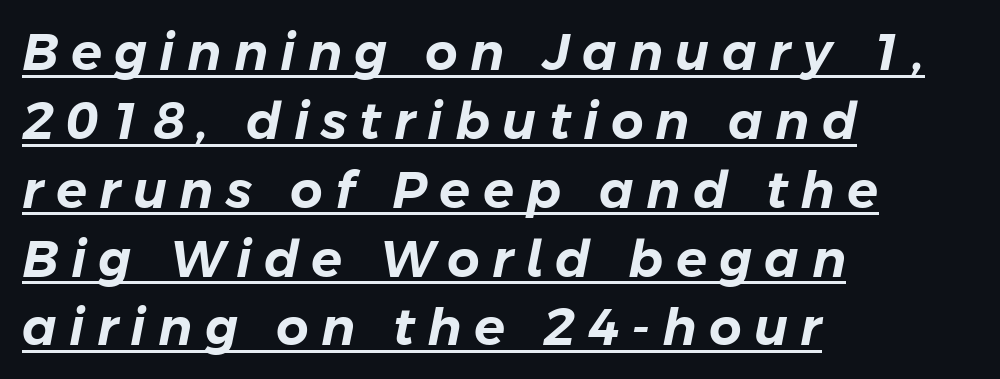
Q: Is the text italic (slanted)? A: Yes, it leans right by about 11 degrees.
Q: Is the text underlined? A: Yes.
Q: How is the paragraph aligned? A: Left-aligned.
Q: Is the spacing between letters normal or unusually wide? A: Unusually wide.
Q: Is the spacing between lines tight, normal or loose? A: Normal.
Q: Width (condensed, normal, or wide)? A: Normal.
Q: Stroke contrast? A: Low.
Q: x-height? A: Medium.
Q: Monospaced? A: No.
